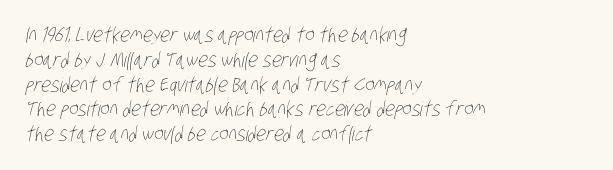
The setting favours the left margin, as ordinary paragraphs usually do. The zone under the glyphs is completely vacant. Weight: not bold — regular or lighter. Glyph-to-glyph distance matches everyday printed text.
